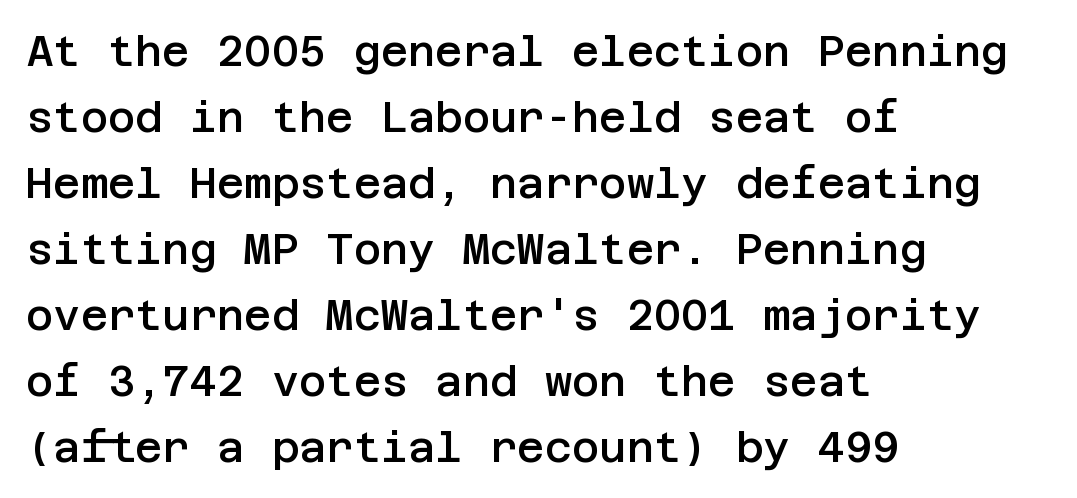
Q: Is the text bold? A: Semi-bold.
Q: Is the text italic (slanted)? A: No, it is upright.
Q: Is the typeface a serif or a sans-serif typeface? A: Sans-serif.
Q: Is the text underlined? A: No.
Q: How is the paragraph aligned? A: Left-aligned.
Q: Is the spacing between letters normal or unusually wide? A: Normal.
Q: Is the spacing between lines tight, normal or loose? A: Normal.
Q: Width (condensed, normal, or wide)? A: Normal.
Q: Stroke contrast? A: Low.
Q: x-height? A: Large.
